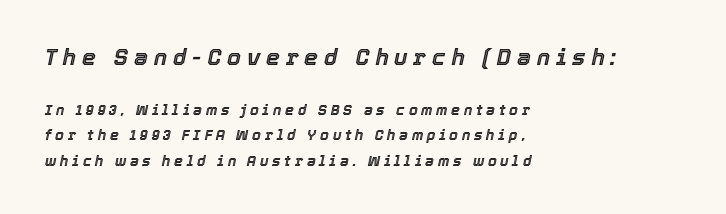
Q: Is the text italic (slanted)? A: Yes, it leans right by about 12 degrees.
Q: Is the text underlined? A: No.
Q: How is the paragraph aligned? A: Left-aligned.
Q: Is the spacing between letters normal or unusually wide? A: Unusually wide.
Q: Which block of text is set in a larger size, the first (top) or the second (bottom)? A: The first (top) one.
